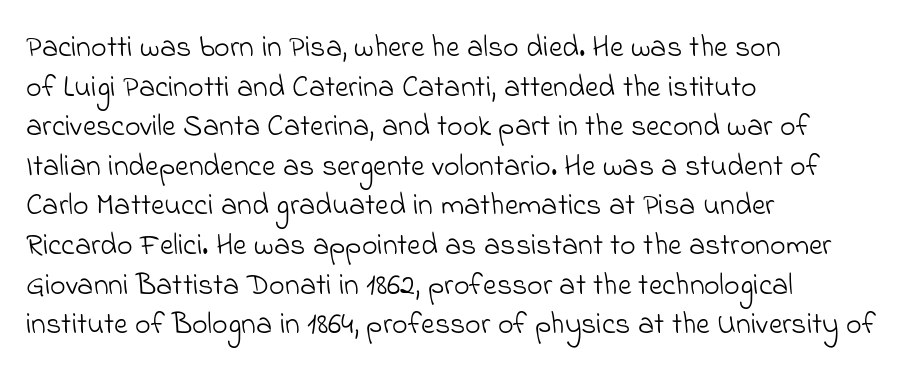
Q: Is the text bold? A: No.
Q: Is the typeface a serif or a sans-serif typeface? A: Sans-serif.
Q: Is the text underlined? A: No.
Q: How is the paragraph aligned? A: Left-aligned.
Q: Is the spacing between letters normal or unusually wide? A: Normal.
Q: Is the spacing between lines tight, normal or loose? A: Normal.
Q: Width (condensed, normal, or wide)? A: Normal.
Q: Stroke contrast? A: Low.
Q: x-height? A: Small.
Q: Monospaced? A: No.
